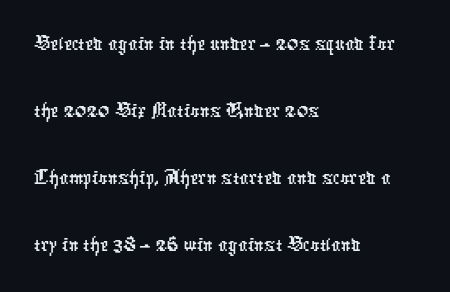
The image shows 46 px condensed sans-serif type; set left-aligned, normal line spacing (1.46x), normal letter spacing, not underlined; low stroke contrast and a medium x-height.
